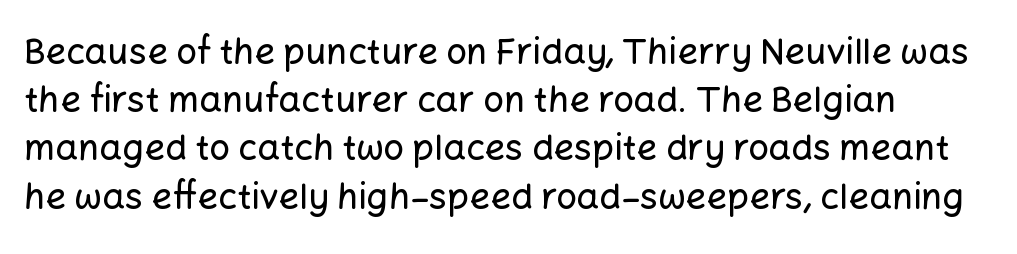
{"serif": "no", "italic": "no", "width": "normal", "stroke_contrast": "low", "x_height": "medium", "monospaced": "no", "underline": "no", "line_spacing": "normal", "line_spacing_ratio": 1.34, "letter_spacing": "normal", "letter_spacing_em": 0.0, "glyph_px": 36}
